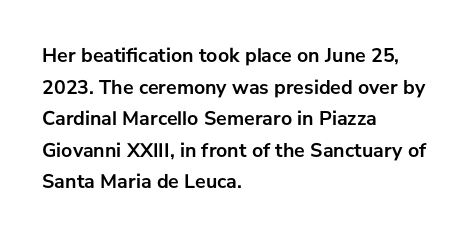
{"italic": "no", "bold": "yes", "underline": "no", "align": "left", "line_spacing": "normal", "line_spacing_ratio": 1.58, "letter_spacing": "normal", "letter_spacing_em": 0.0, "glyph_px": 20}
